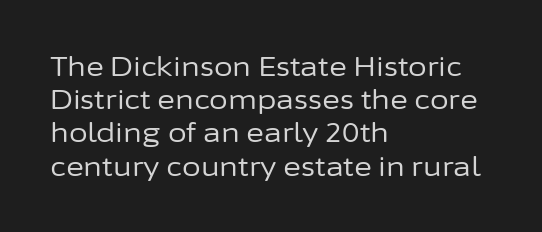
Q: Is the text bold? A: No.
Q: Is the text italic (slanted)? A: No, it is upright.
Q: Is the text underlined? A: No.
Q: How is the paragraph aligned? A: Left-aligned.
Q: Is the spacing between letters normal or unusually wide? A: Normal.
